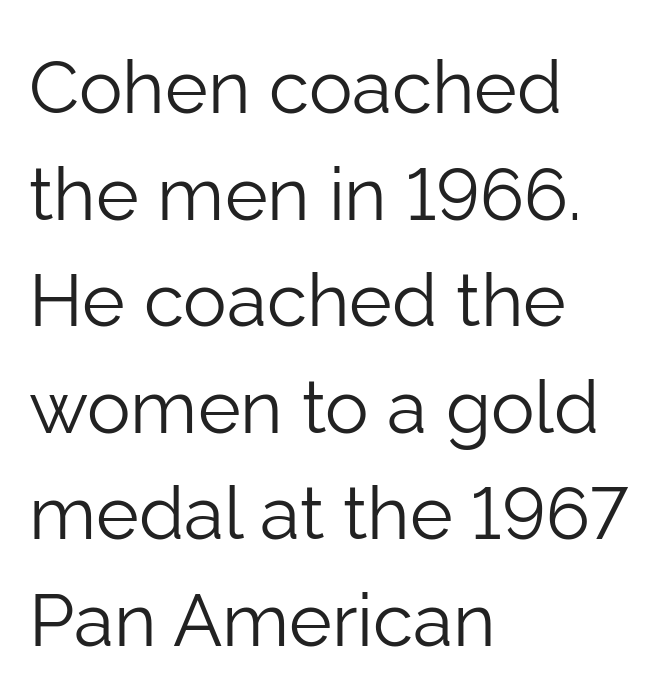
The image shows 73 px light sans-serif type, upright; set left-aligned, normal line spacing (1.46x), normal letter spacing, not underlined; low stroke contrast and a medium x-height.
